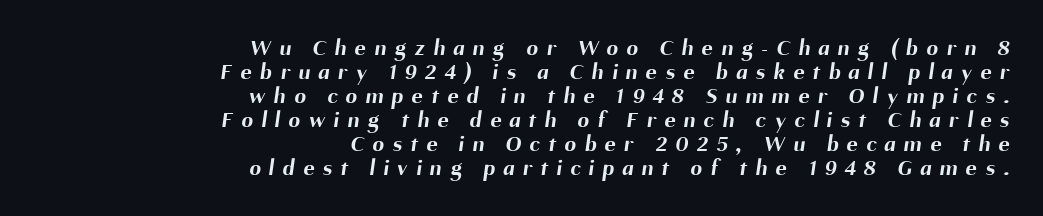
Q: Is the text bold? A: Yes.
Q: Is the text underlined? A: No.
Q: How is the paragraph aligned? A: Right-aligned.
Q: Is the spacing between letters normal or unusually wide? A: Unusually wide.
Q: Is the spacing between lines tight, normal or loose? A: Tight.
